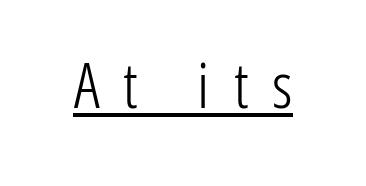
{"serif": "no", "italic": "no", "bold": "no", "weight": "light", "width": "condensed", "stroke_contrast": "low", "x_height": "medium", "monospaced": "no", "underline": "yes", "letter_spacing": "wide", "letter_spacing_em": 0.39, "glyph_px": 62}
